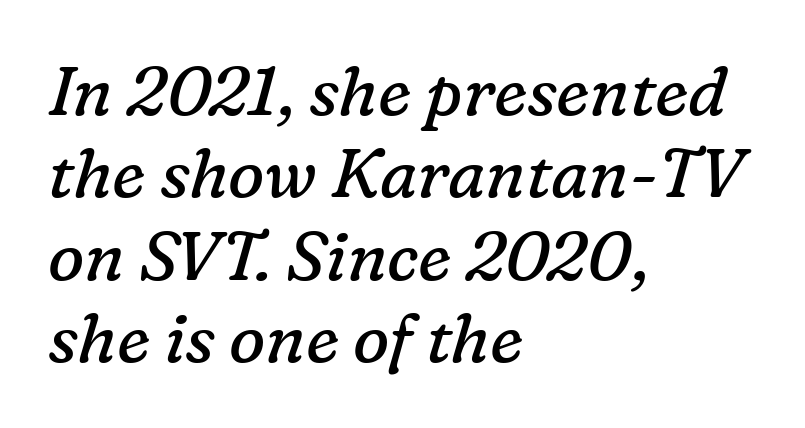
The image shows 68 px regular-weight serif type, italic (leaning right); set left-aligned, line spacing 1.21x, normal letter spacing, not underlined; low stroke contrast and a medium x-height.
